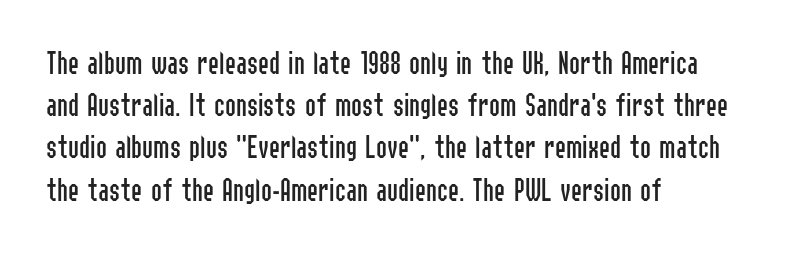
The image shows 33 px regular-weight, condensed sans-serif type, upright; set left-aligned, normal line spacing (1.28x), normal letter spacing, not underlined; low stroke contrast and a medium x-height.
